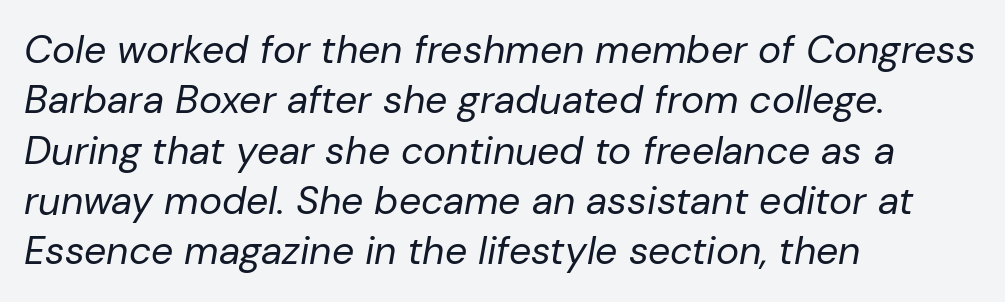
The image shows 39 px regular-weight type, italic (leaning right); set left-aligned, normal line spacing (1.29x), normal letter spacing, not underlined; low stroke contrast and a medium x-height.
